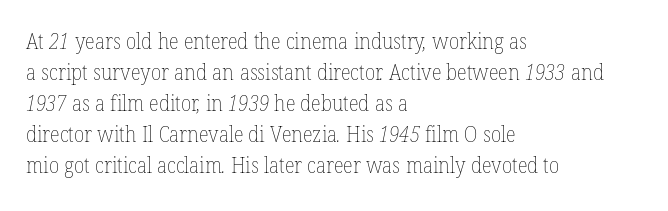
Q: Is the text bold? A: No.
Q: Is the text underlined? A: No.
Q: How is the paragraph aligned? A: Left-aligned.
Q: Is the spacing between letters normal or unusually wide? A: Normal.
Q: Is the spacing between lines tight, normal or loose? A: Normal.
